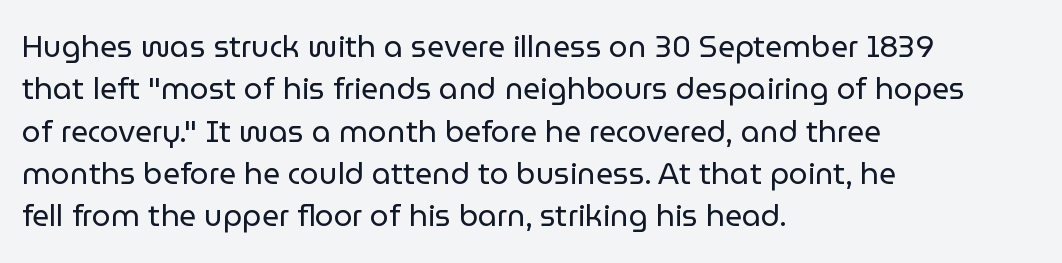
Q: Is the text bold? A: No.
Q: Is the text italic (slanted)? A: No, it is upright.
Q: Is the typeface a serif or a sans-serif typeface? A: Sans-serif.
Q: Is the text underlined? A: No.
Q: How is the paragraph aligned? A: Left-aligned.
Q: Is the spacing between letters normal or unusually wide? A: Normal.
Q: Is the spacing between lines tight, normal or loose? A: Normal.
Q: Width (condensed, normal, or wide)? A: Normal.
Q: Stroke contrast? A: Low.
Q: x-height? A: Medium.
Q: Monospaced? A: No.
